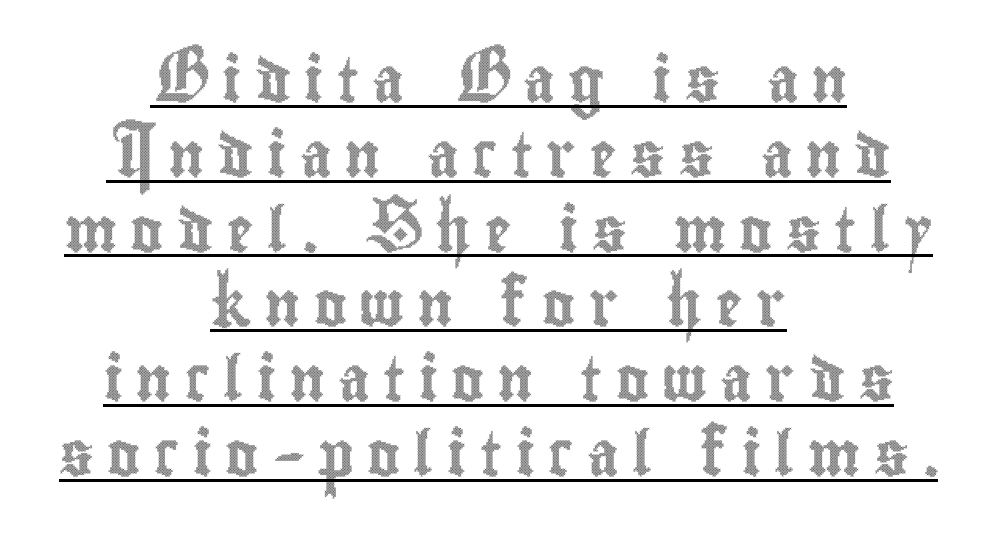
Q: Is the text italic (slanted)? A: No, it is upright.
Q: Is the text underlined? A: Yes.
Q: How is the paragraph aligned? A: Centered.
Q: Is the spacing between letters normal or unusually wide? A: Unusually wide.
Q: Is the spacing between lines tight, normal or loose? A: Normal.
Q: Width (condensed, normal, or wide)? A: Condensed.
Q: x-height? A: Small.
Q: Monospaced? A: No.
